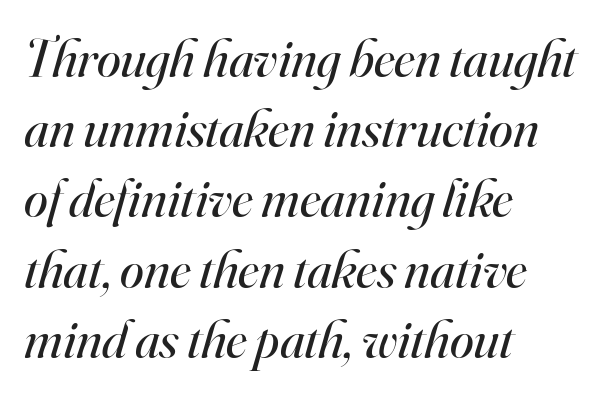
The image shows 54 px regular-weight serif type, italic (leaning right); set left-aligned, normal line spacing (1.3x), normal letter spacing, not underlined; high stroke contrast and a small x-height.
